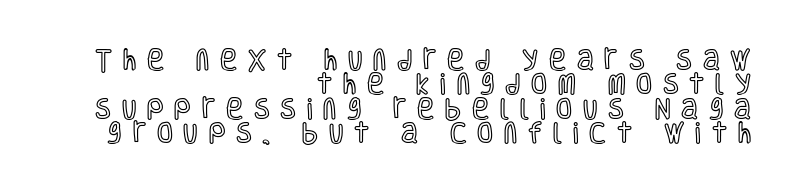
Nope, not italic — everything's standing straight. Clear beneath every line of the passage. Characters follow at a spacing far wider than the type designer built in. Layout note: lines flush right. Successive baselines arrive quickly, one right under another.
